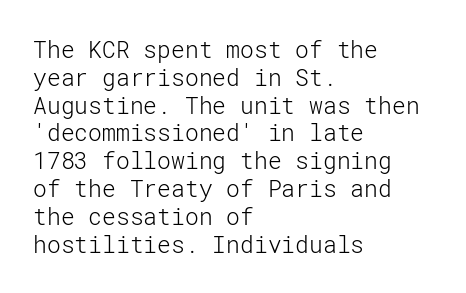
The image shows 23 px text type, upright; set left-aligned, line spacing 1.21x, normal letter spacing, not underlined.
